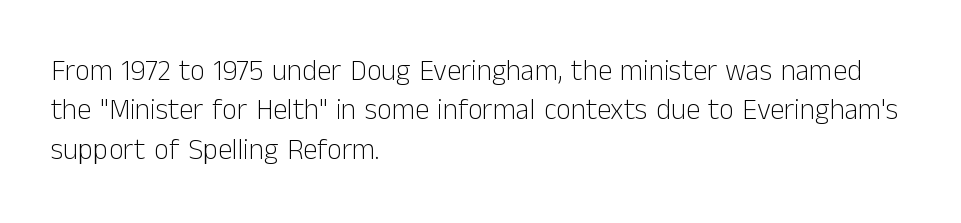
The image shows 29 px light sans-serif type, upright; set left-aligned, normal line spacing (1.36x), normal letter spacing, not underlined; low stroke contrast and a medium x-height.
